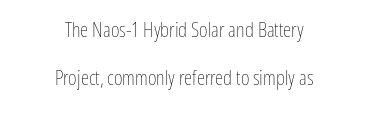
Q: Is the text bold? A: No.
Q: Is the text italic (slanted)? A: No, it is upright.
Q: Is the text underlined? A: No.
Q: How is the paragraph aligned? A: Centered.
Q: Is the spacing between letters normal or unusually wide? A: Normal.
Q: Is the spacing between lines tight, normal or loose? A: Loose.
